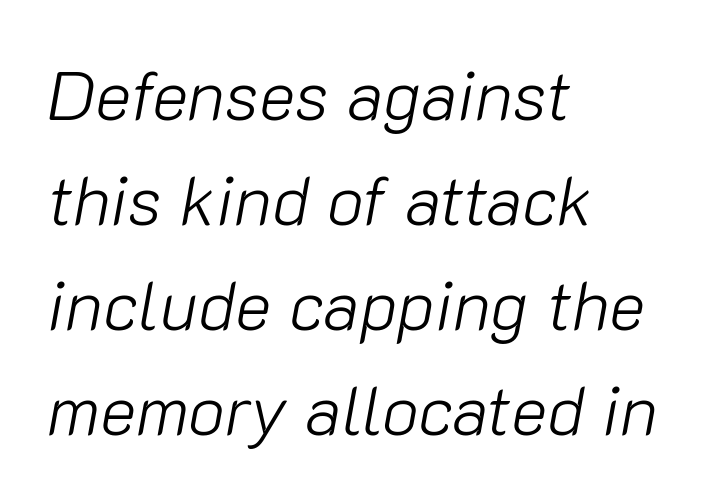
Q: Is the text bold? A: No.
Q: Is the text italic (slanted)? A: Yes, it leans right by about 10 degrees.
Q: Is the text underlined? A: No.
Q: How is the paragraph aligned? A: Left-aligned.
Q: Is the spacing between letters normal or unusually wide? A: Normal.
Q: Is the spacing between lines tight, normal or loose? A: Normal.
Q: Width (condensed, normal, or wide)? A: Normal.
Q: Stroke contrast? A: Low.
Q: x-height? A: Medium.
Q: Monospaced? A: No.
